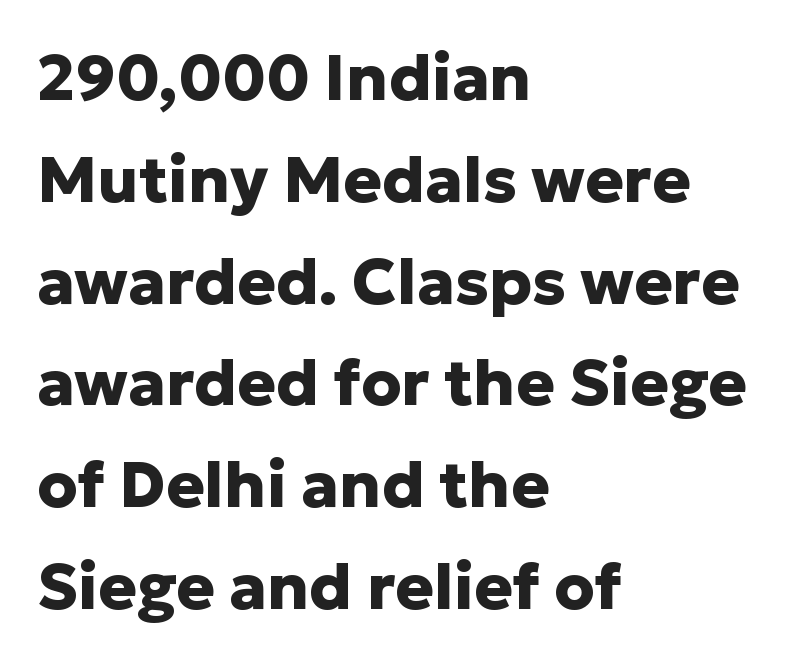
Q: Is the text bold? A: Yes.
Q: Is the text italic (slanted)? A: No, it is upright.
Q: Is the typeface a serif or a sans-serif typeface? A: Sans-serif.
Q: Is the text underlined? A: No.
Q: How is the paragraph aligned? A: Left-aligned.
Q: Is the spacing between letters normal or unusually wide? A: Normal.
Q: Is the spacing between lines tight, normal or loose? A: Normal.
Q: Width (condensed, normal, or wide)? A: Normal.
Q: Stroke contrast? A: Low.
Q: x-height? A: Medium.
Q: Monospaced? A: No.
